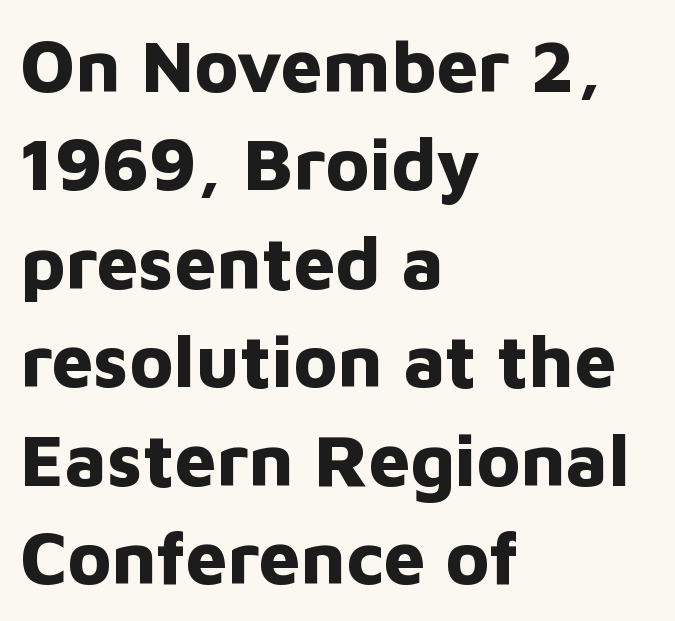
Q: Is the text bold? A: Yes.
Q: Is the text italic (slanted)? A: No, it is upright.
Q: Is the typeface a serif or a sans-serif typeface? A: Sans-serif.
Q: Is the text underlined? A: No.
Q: How is the paragraph aligned? A: Left-aligned.
Q: Is the spacing between letters normal or unusually wide? A: Normal.
Q: Is the spacing between lines tight, normal or loose? A: Normal.
Q: Width (condensed, normal, or wide)? A: Normal.
Q: Stroke contrast? A: Low.
Q: x-height? A: Medium.
Q: Monospaced? A: No.
